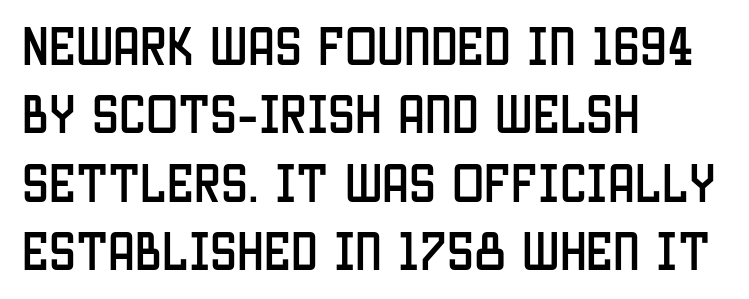
{"serif": "no", "italic": "no", "width": "condensed", "stroke_contrast": "low", "x_height": "large", "monospaced": "no", "underline": "no", "align": "left", "line_spacing": "normal", "line_spacing_ratio": 1.59, "letter_spacing": "normal", "letter_spacing_em": 0.0, "glyph_px": 43}
